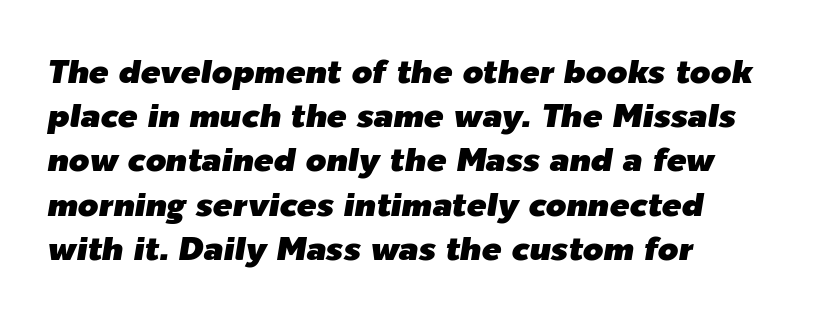
Q: Is the text italic (slanted)? A: Yes, it leans right by about 9 degrees.
Q: Is the text underlined? A: No.
Q: How is the paragraph aligned? A: Left-aligned.
Q: Is the spacing between letters normal or unusually wide? A: Normal.
Q: Is the spacing between lines tight, normal or loose? A: Normal.
Q: Width (condensed, normal, or wide)? A: Normal.
Q: Stroke contrast? A: Low.
Q: x-height? A: Medium.
Q: Monospaced? A: No.
